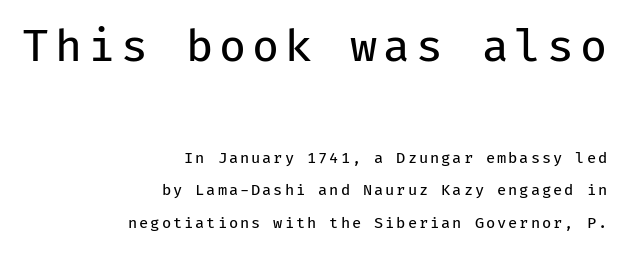
Notice how the passage keeps a crisp vertical edge on the right only. When letters stand straight like this, we call the style roman or upright. Honestly, there is no underline to notice here at all. The type family on display is of the sans-serif kind. The passage shown begins with its larger block and ends with its smaller one.
